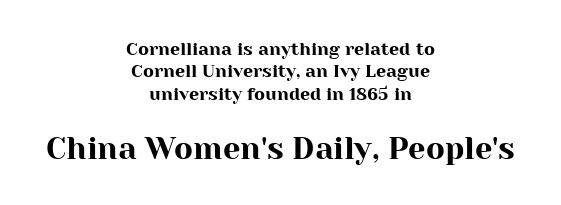
A clean baseline with only descenders dipping below it. Font category for this specimen: serif. Which chunk is bigger? The second one — the bottom block dwarfs the top. You could not count columns in this text — the font is proportionally spaced. The paragraph shown floats in the horizontal middle.
